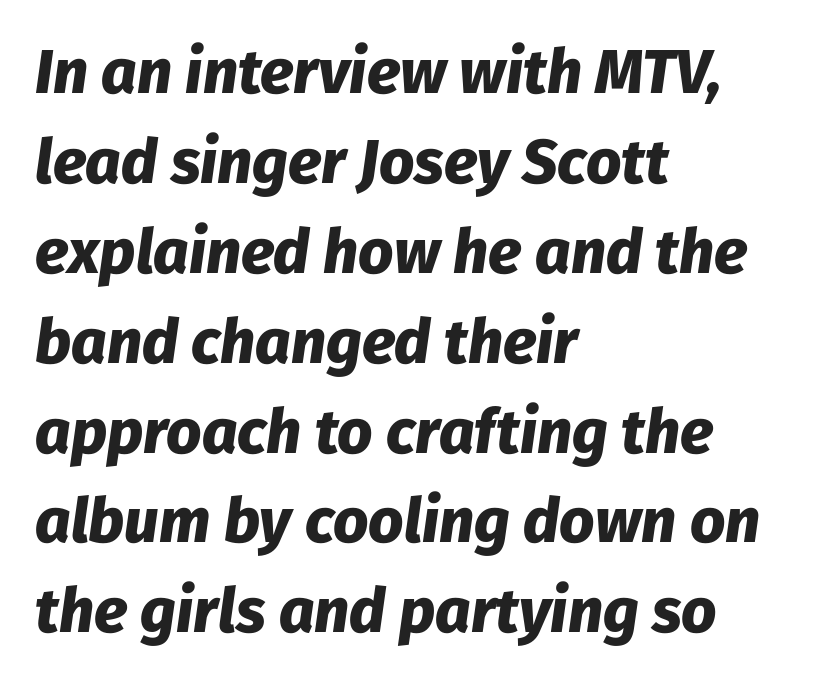
{"italic": "yes", "lean": "right", "slant_degrees": 8, "bold": "yes", "weight": "heavy", "width": "normal", "stroke_contrast": "low", "x_height": "medium", "monospaced": "no", "underline": "no", "align": "left", "line_spacing": "normal", "line_spacing_ratio": 1.45, "letter_spacing": "normal", "letter_spacing_em": 0.0, "glyph_px": 62}
